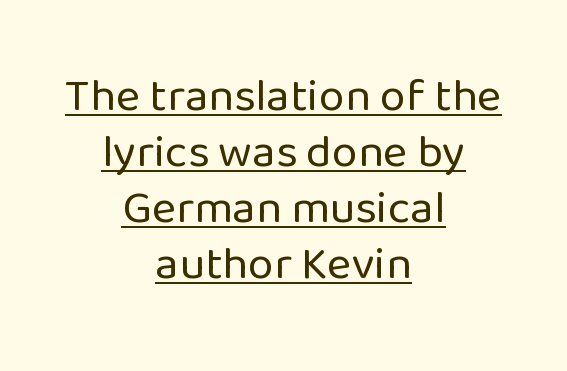
Italic: no, the glyphs are upright roman. These lines stack symmetrically, like a column narrowing and widening about its center. Is this a fixed-width face? No — the glyphs have proportional, varying widths. The characters are drawn with everyday or finer stroke widths.
